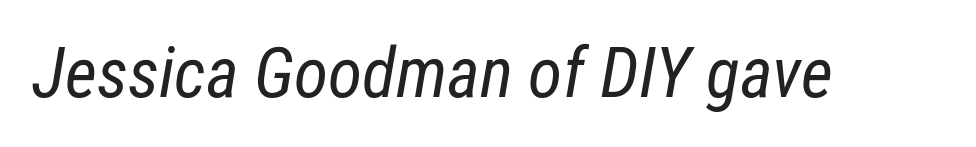
Q: Is the text bold? A: No.
Q: Is the text italic (slanted)? A: Yes, it leans right by about 12 degrees.
Q: Is the text underlined? A: No.
Q: Is the spacing between letters normal or unusually wide? A: Normal.
Q: Width (condensed, normal, or wide)? A: Condensed.
Q: Stroke contrast? A: Low.
Q: x-height? A: Medium.
Q: Monospaced? A: No.
